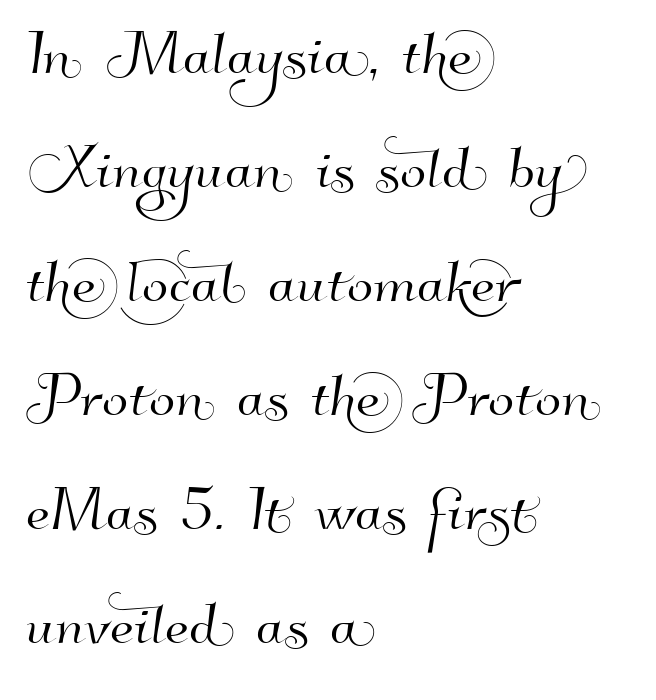
Check under the words: just untouched page. The rendering uses natural spacing where letterforms have individual widths. Where is the straight margin? On the left. Regular leading.
